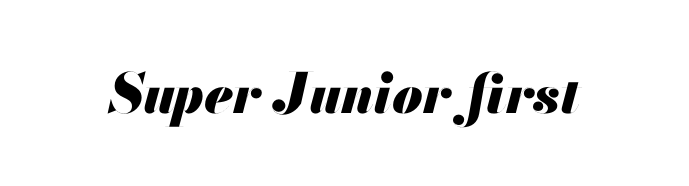
{"italic": "yes", "lean": "right", "slant_degrees": 13, "bold": "yes", "weight": "heavy", "width": "normal", "stroke_contrast": "medium", "x_height": "small", "monospaced": "no", "underline": "no", "letter_spacing": "normal", "letter_spacing_em": 0.0, "glyph_px": 55}
